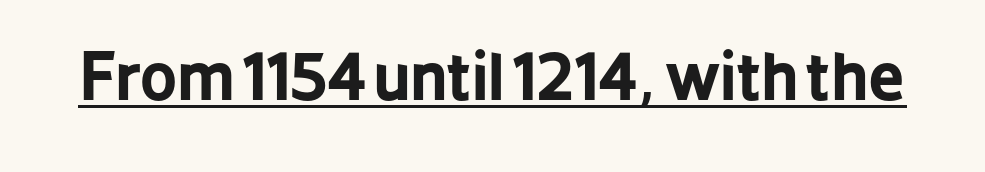
{"serif": "no", "italic": "no", "bold": "yes", "weight": "bold", "width": "condensed", "stroke_contrast": "low", "x_height": "medium", "monospaced": "no", "underline": "yes", "letter_spacing": "normal", "letter_spacing_em": 0.0, "glyph_px": 64}
